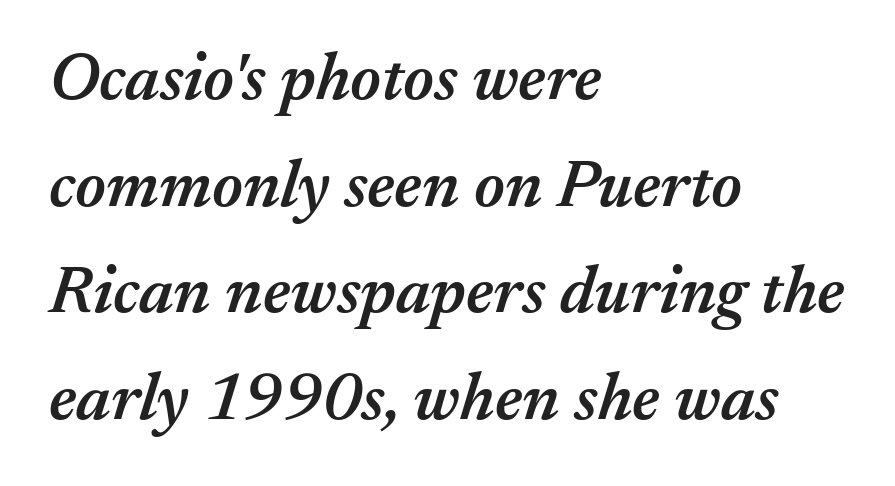
{"italic": "yes", "lean": "right", "slant_degrees": 17, "bold": "semi", "weight": "semibold", "width": "normal", "stroke_contrast": "medium", "x_height": "medium", "monospaced": "no", "underline": "no", "align": "left", "line_spacing": "normal", "line_spacing_ratio": 1.59, "letter_spacing": "normal", "letter_spacing_em": 0.0, "glyph_px": 67}
